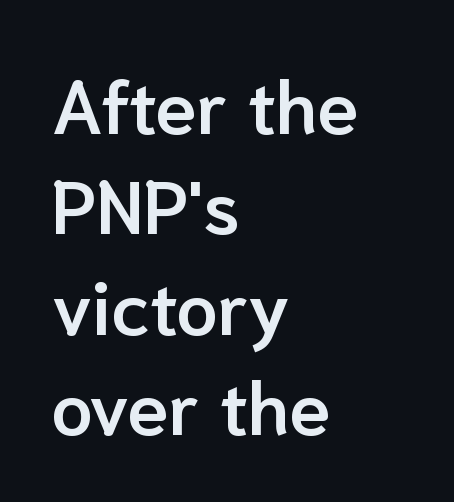
{"serif": "no", "italic": "no", "bold": "semi", "weight": "semibold", "width": "normal", "stroke_contrast": "low", "x_height": "medium", "monospaced": "no", "underline": "no", "align": "left", "line_spacing": "normal", "line_spacing_ratio": 1.34, "letter_spacing": "normal", "letter_spacing_em": 0.0, "glyph_px": 75}
